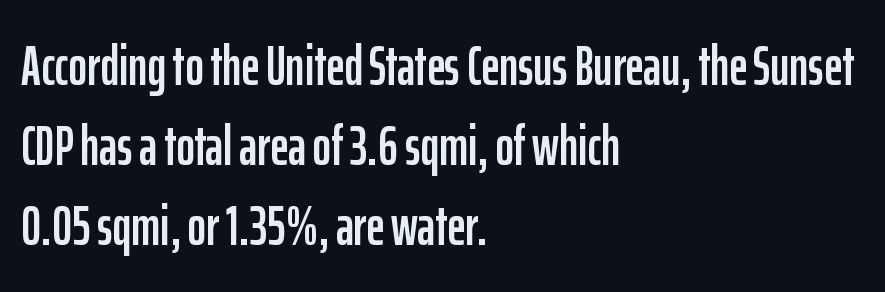
Q: Is the text italic (slanted)? A: No, it is upright.
Q: Is the typeface a serif or a sans-serif typeface? A: Sans-serif.
Q: Is the text underlined? A: No.
Q: How is the paragraph aligned? A: Left-aligned.
Q: Is the spacing between letters normal or unusually wide? A: Normal.
Q: Is the spacing between lines tight, normal or loose? A: Normal.
Q: Width (condensed, normal, or wide)? A: Condensed.
Q: Stroke contrast? A: Low.
Q: x-height? A: Medium.
Q: Monospaced? A: No.
